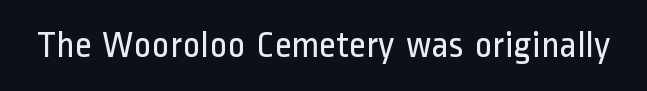
The image shows 37 px regular-weight, condensed sans-serif type, upright; set normal letter spacing, not underlined; low stroke contrast and a medium x-height.
